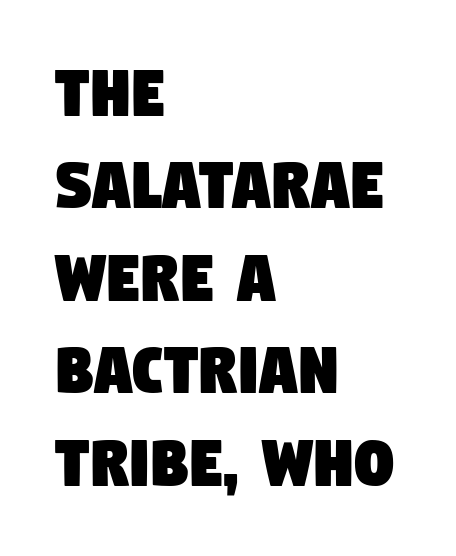
{"serif": "no", "width": "condensed", "stroke_contrast": "low", "x_height": "large", "monospaced": "no", "underline": "no", "align": "left", "line_spacing_ratio": 1.2, "letter_spacing": "normal", "letter_spacing_em": 0.0, "glyph_px": 77}
